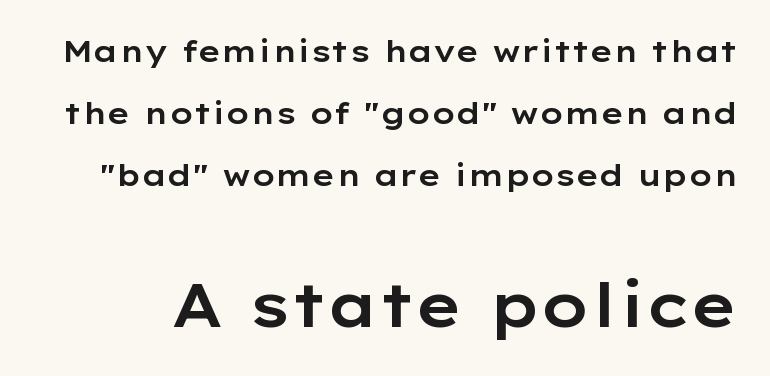
{"serif": "no", "italic": "no", "width": "wide", "stroke_contrast": "low", "x_height": "medium", "monospaced": "no", "underline": "no", "line_spacing": "loose", "line_spacing_ratio": 2.06, "letter_spacing": "normal", "letter_spacing_em": 0.0, "larger_block": "second", "size_ratio": 2.03, "glyph_px": 61}
